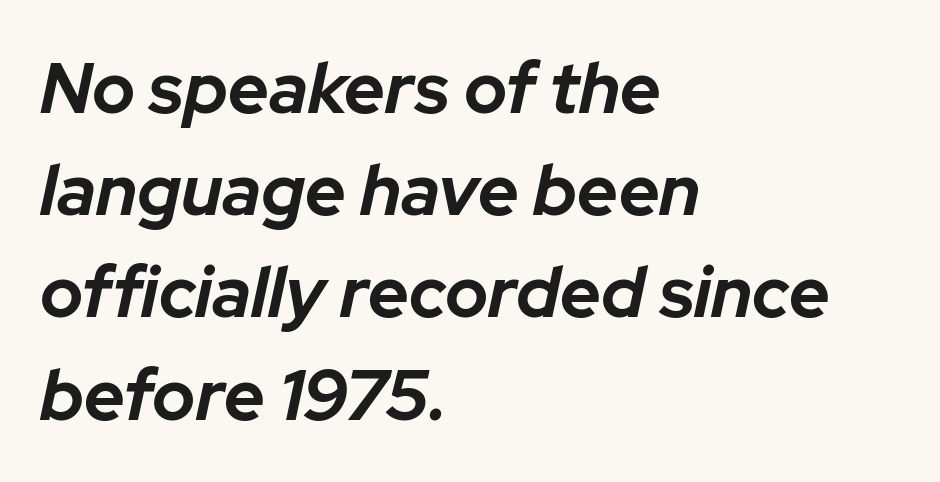
All the whitespace from short lines collects on the right. Reading down the column, the eye jumps a familiar distance to each next line. The specimen omits any rule beneath the text block's lines. The glyphs look as if they've been sheared to an angle.
